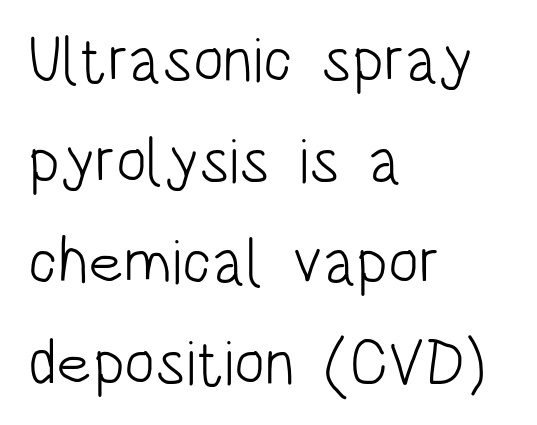
The face used here is proportionally spaced, like ordinary book or web type. All the whitespace from short lines collects on the right. Check the space under the baseline: it is left empty. A typesetter would call this zero additional tracking. Are there feet on the stems? There aren't — it's a sans. A typesetter would call this leading conventional body-copy spacing.
